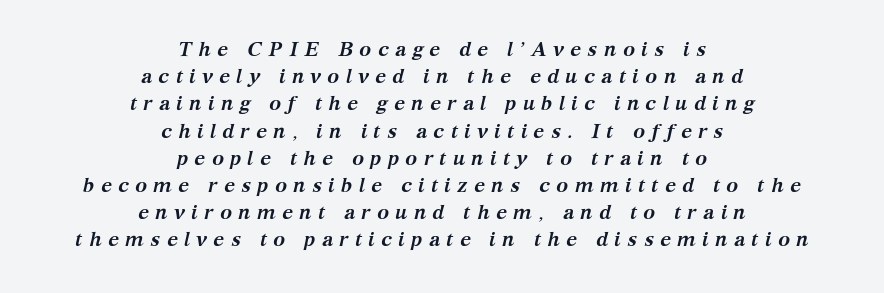
If you folded the block vertically in half, each line would mirror itself in length. Letters rest on an invisible, unmarked baseline. Typesetter's note: full bold, strokes at maximum text heaviness. Loose tracking; the words dissolve into strings of separated letters.
